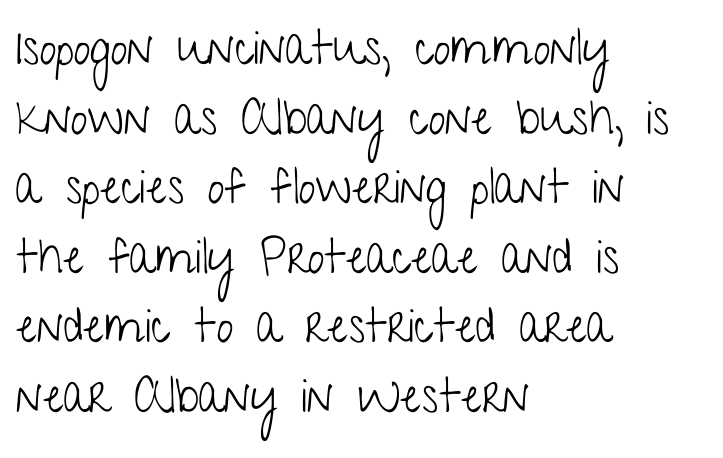
No extra ink here — the face is not bold. Honestly, there is no underline to notice here at all. Character widths vary here, with narrow letters taking less room than wide ones. Leading matches the norm, producing a regular column.
